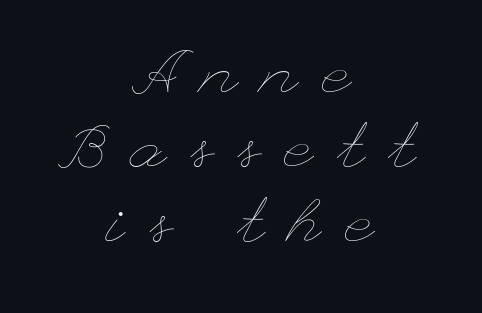
Q: Is the text bold? A: No.
Q: Is the text italic (slanted)? A: Yes.
Q: Is the text underlined? A: No.
Q: How is the paragraph aligned? A: Centered.
Q: Is the spacing between letters normal or unusually wide? A: Unusually wide.
Q: Width (condensed, normal, or wide)? A: Wide.
Q: Stroke contrast? A: Low.
Q: x-height? A: Small.
